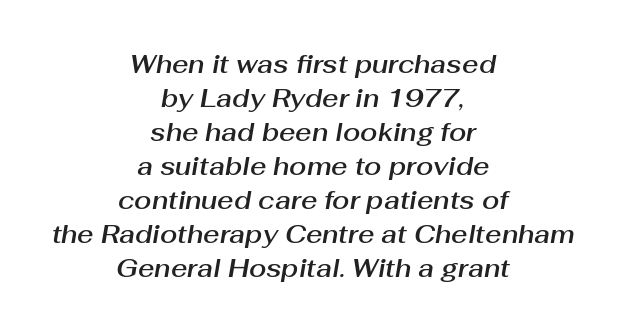
Q: Is the text italic (slanted)? A: Yes, it leans right by about 10 degrees.
Q: Is the text underlined? A: No.
Q: How is the paragraph aligned? A: Centered.
Q: Is the spacing between letters normal or unusually wide? A: Normal.
Q: Is the spacing between lines tight, normal or loose? A: Normal.
